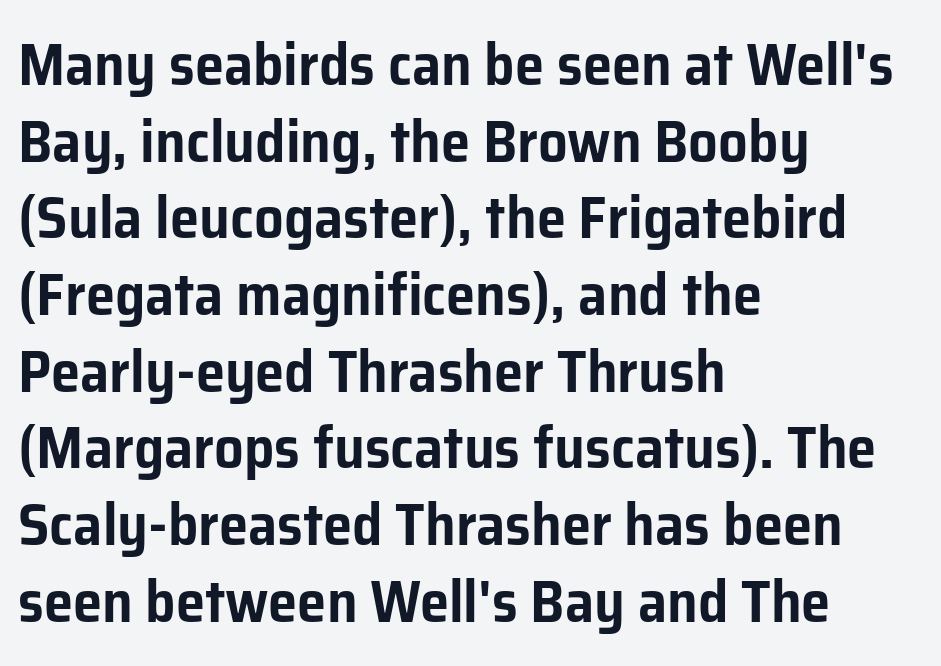
{"serif": "no", "italic": "no", "width": "normal", "stroke_contrast": "low", "x_height": "medium", "monospaced": "no", "underline": "no", "align": "left", "line_spacing": "normal", "line_spacing_ratio": 1.3, "letter_spacing": "normal", "letter_spacing_em": 0.0, "glyph_px": 59}
